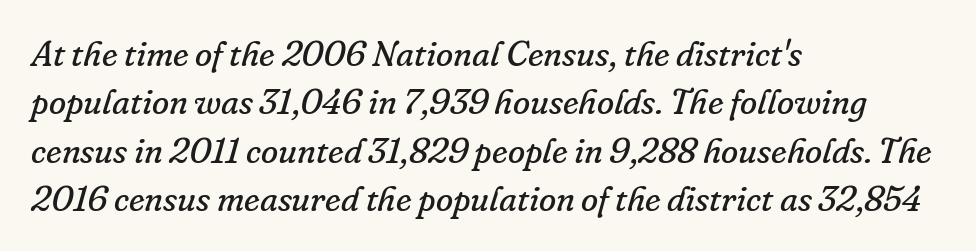
The block of text has a typical density, with ordinary space between rows. Line beginnings align vertically; line endings do not. Yep, those are serifs on the letters. Descender tails drop into unmarked territory. You could not count columns in this text — the font is proportionally spaced. Slant detected: the letters are inclined.
